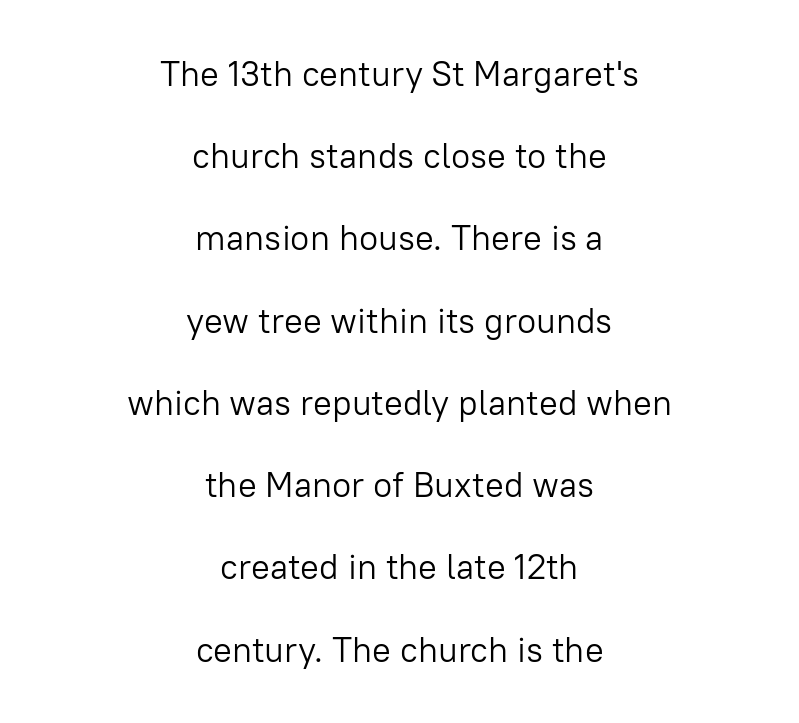
Every stem runs plumb, perpendicular to the baseline. Is the stroke heavy? The answer is a plain regular-or-lighter. Interline gaps are noticeably wide in this sample. Unlike a traditional serif, this face leaves its strokes unadorned. The rendering uses natural spacing where letterforms have individual widths. Observe the ordinary spacing: letters are neighbours, not strangers.
